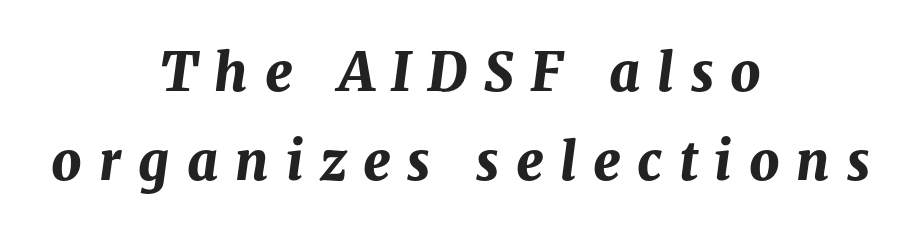
Q: Is the text bold? A: Yes.
Q: Is the text italic (slanted)? A: Yes, it leans right by about 8 degrees.
Q: Is the text underlined? A: No.
Q: How is the paragraph aligned? A: Centered.
Q: Is the spacing between letters normal or unusually wide? A: Unusually wide.
Q: Is the spacing between lines tight, normal or loose? A: Normal.
Q: Width (condensed, normal, or wide)? A: Normal.
Q: Stroke contrast? A: Medium.
Q: x-height? A: Medium.
Q: Monospaced? A: No.
